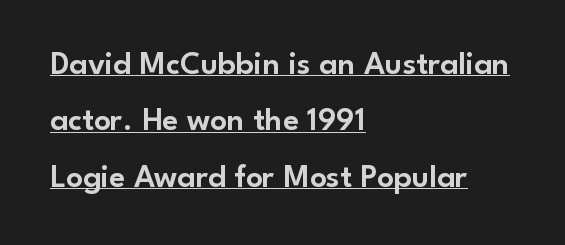
{"serif": "no", "italic": "no", "width": "normal", "stroke_contrast": "low", "x_height": "small", "monospaced": "no", "underline": "yes", "align": "left", "line_spacing_ratio": 1.71, "letter_spacing": "normal", "letter_spacing_em": 0.0, "glyph_px": 33}
